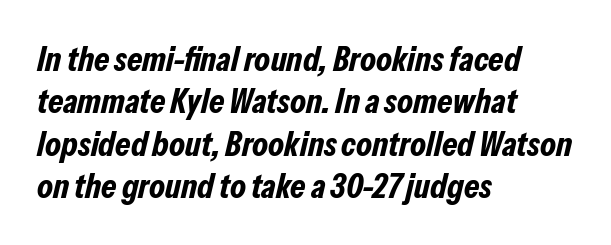
{"italic": "yes", "lean": "right", "slant_degrees": 13, "bold": "yes", "weight": "bold", "width": "condensed", "stroke_contrast": "low", "x_height": "medium", "monospaced": "no", "underline": "no", "align": "left", "line_spacing_ratio": 1.21, "letter_spacing": "normal", "letter_spacing_em": 0.0, "glyph_px": 35}
